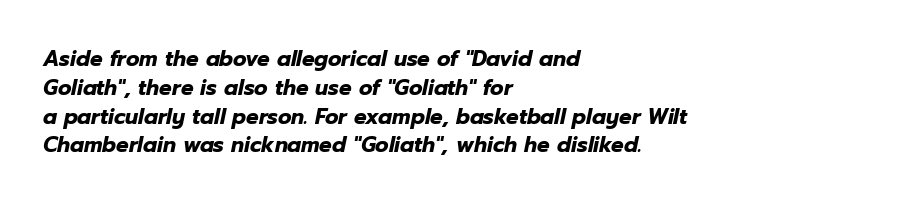
The image shows 21 px bold type, italic (leaning right); set left-aligned, normal line spacing (1.37x), normal letter spacing, not underlined.
